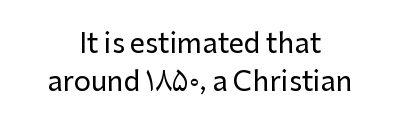
Line spacing here is normal. Words float on clear page, feet unadorned. Caption: multi-line text, centered on the measure. These lines keep a tight, regular rhythm from letter to letter. Does the lettering tilt? It doesn't — this is upright.
